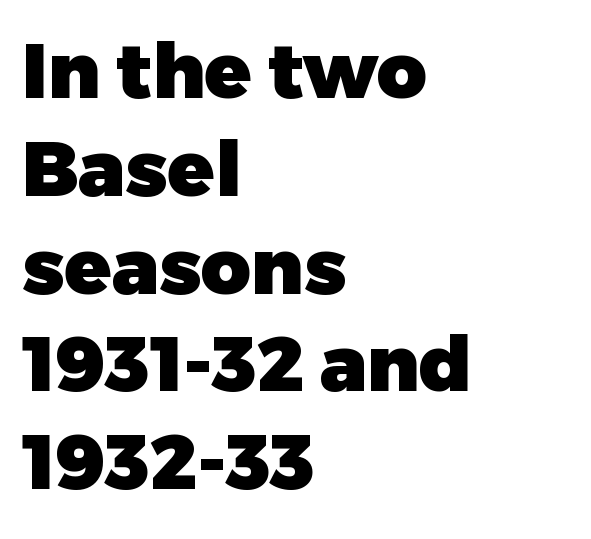
Here the designer chose a conventional face with non-uniform glyph widths. Does the leading feel generous? No, just average. The typesetter chose a ragged-right arrangement here. A typesetter would label this face a sans. Plain, unruled lines of type.
